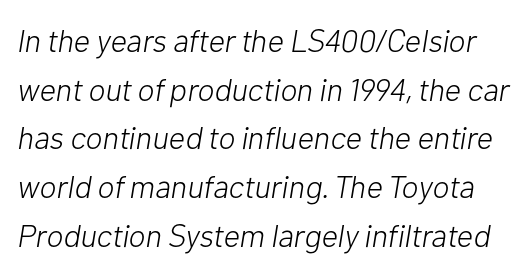
The image shows 32 px light type, italic (leaning right); set normal line spacing (1.52x), normal letter spacing, not underlined; low stroke contrast and a medium x-height.
